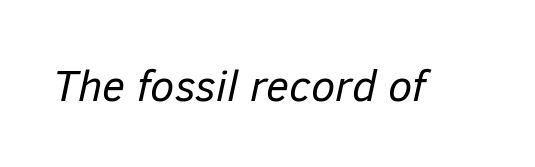
Think of a printed novel: that variable character pitch is what you see here. The lettering tilts uniformly, giving the passage an italic look. Tracking value appears to be zero — textbook default spacing. Is this a heavy cut? Hardly; it is regular or lighter. Underlining? Definitely not there.
